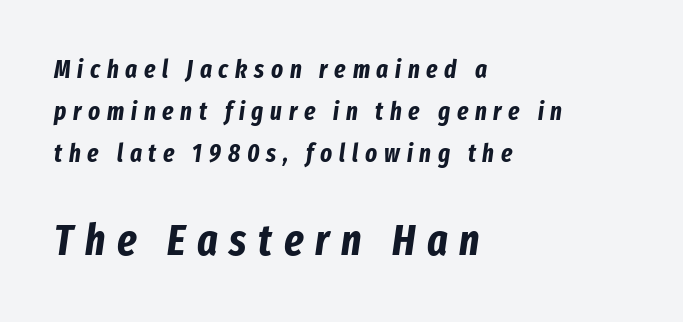
Q: Is the text bold? A: Yes.
Q: Is the text italic (slanted)? A: Yes, it leans right by about 8 degrees.
Q: Is the text underlined? A: No.
Q: How is the paragraph aligned? A: Left-aligned.
Q: Is the spacing between letters normal or unusually wide? A: Unusually wide.
Q: Is the spacing between lines tight, normal or loose? A: Normal.
Q: Which block of text is set in a larger size, the first (top) or the second (bottom)? A: The second (bottom) one.
Q: Width (condensed, normal, or wide)? A: Condensed.
Q: Stroke contrast? A: Low.
Q: x-height? A: Medium.
Q: Monospaced? A: No.
